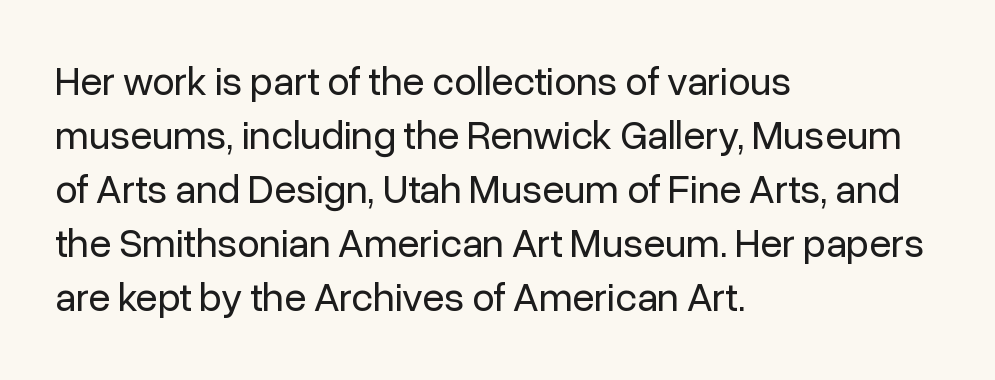
The image shows 40 px regular-weight sans-serif type, upright; set left-aligned, normal line spacing (1.35x), normal letter spacing, not underlined; low stroke contrast and a medium x-height.
